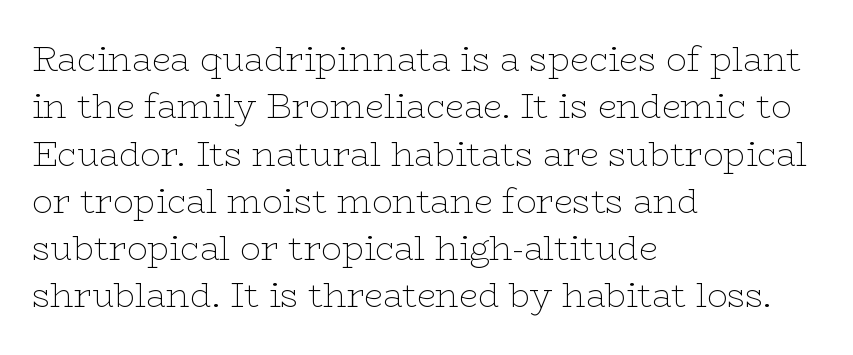
Q: Is the text bold? A: No.
Q: Is the text italic (slanted)? A: No, it is upright.
Q: Is the typeface a serif or a sans-serif typeface? A: Serif.
Q: Is the text underlined? A: No.
Q: How is the paragraph aligned? A: Left-aligned.
Q: Is the spacing between letters normal or unusually wide? A: Normal.
Q: Is the spacing between lines tight, normal or loose? A: Normal.
Q: Width (condensed, normal, or wide)? A: Wide.
Q: Stroke contrast? A: Low.
Q: x-height? A: Medium.
Q: Monospaced? A: No.
